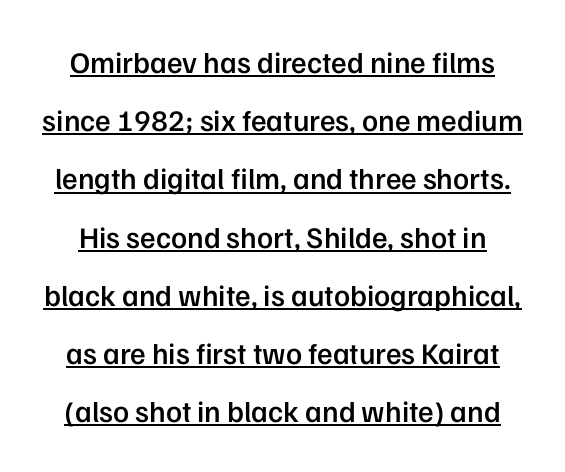
Q: Is the text bold? A: Semi-bold.
Q: Is the text italic (slanted)? A: No, it is upright.
Q: Is the typeface a serif or a sans-serif typeface? A: Sans-serif.
Q: Is the text underlined? A: Yes.
Q: Is the spacing between letters normal or unusually wide? A: Normal.
Q: Is the spacing between lines tight, normal or loose? A: Loose.
Q: Width (condensed, normal, or wide)? A: Normal.
Q: Stroke contrast? A: Low.
Q: x-height? A: Medium.
Q: Monospaced? A: No.
